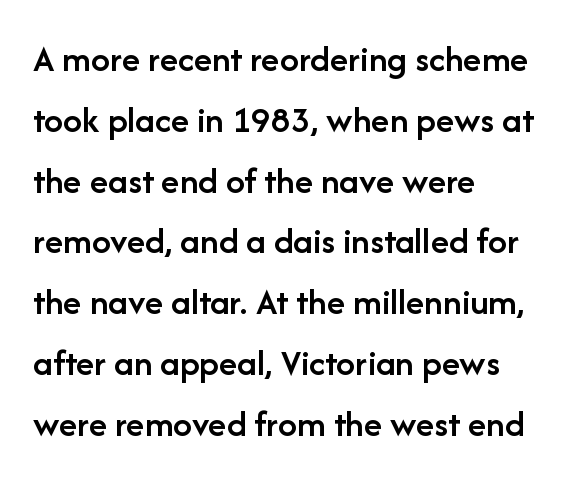
Q: Is the text bold? A: Semi-bold.
Q: Is the text italic (slanted)? A: No, it is upright.
Q: Is the typeface a serif or a sans-serif typeface? A: Sans-serif.
Q: Is the text underlined? A: No.
Q: How is the paragraph aligned? A: Left-aligned.
Q: Is the spacing between letters normal or unusually wide? A: Normal.
Q: Is the spacing between lines tight, normal or loose? A: Normal.
Q: Width (condensed, normal, or wide)? A: Normal.
Q: Stroke contrast? A: Low.
Q: x-height? A: Medium.
Q: Monospaced? A: No.
